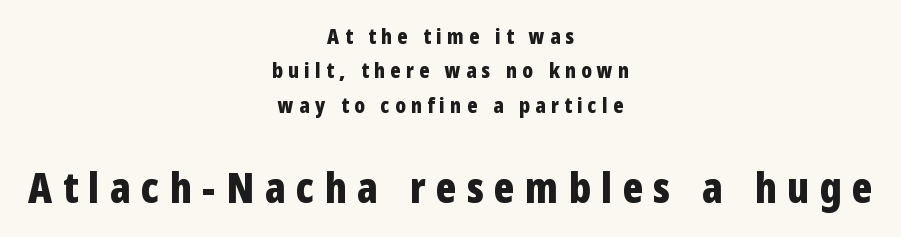
Q: Is the text bold? A: Yes.
Q: Is the text italic (slanted)? A: No, it is upright.
Q: Is the typeface a serif or a sans-serif typeface? A: Sans-serif.
Q: Is the text underlined? A: No.
Q: How is the paragraph aligned? A: Centered.
Q: Is the spacing between letters normal or unusually wide? A: Unusually wide.
Q: Is the spacing between lines tight, normal or loose? A: Normal.
Q: Which block of text is set in a larger size, the first (top) or the second (bottom)? A: The second (bottom) one.
Q: Width (condensed, normal, or wide)? A: Condensed.
Q: Stroke contrast? A: Low.
Q: x-height? A: Medium.
Q: Monospaced? A: No.
